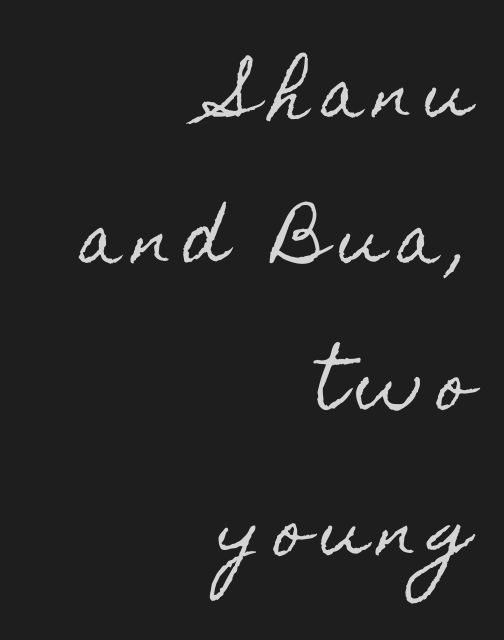
Q: Is the text italic (slanted)? A: Yes.
Q: Is the text underlined? A: No.
Q: How is the paragraph aligned? A: Right-aligned.
Q: Is the spacing between letters normal or unusually wide? A: Unusually wide.
Q: Is the spacing between lines tight, normal or loose? A: Loose.
Q: Width (condensed, normal, or wide)? A: Condensed.
Q: x-height? A: Small.
Q: Monospaced? A: No.
